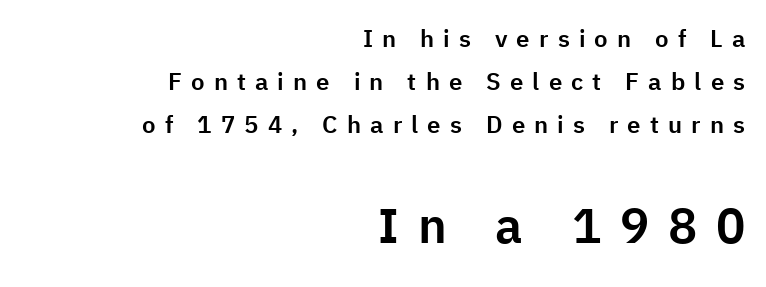
Q: Is the text italic (slanted)? A: No, it is upright.
Q: Is the typeface a serif or a sans-serif typeface? A: Sans-serif.
Q: Is the text underlined? A: No.
Q: How is the paragraph aligned? A: Right-aligned.
Q: Is the spacing between letters normal or unusually wide? A: Unusually wide.
Q: Which block of text is set in a larger size, the first (top) or the second (bottom)? A: The second (bottom) one.
Q: Width (condensed, normal, or wide)? A: Normal.
Q: Stroke contrast? A: Low.
Q: x-height? A: Medium.
Q: Monospaced? A: No.
